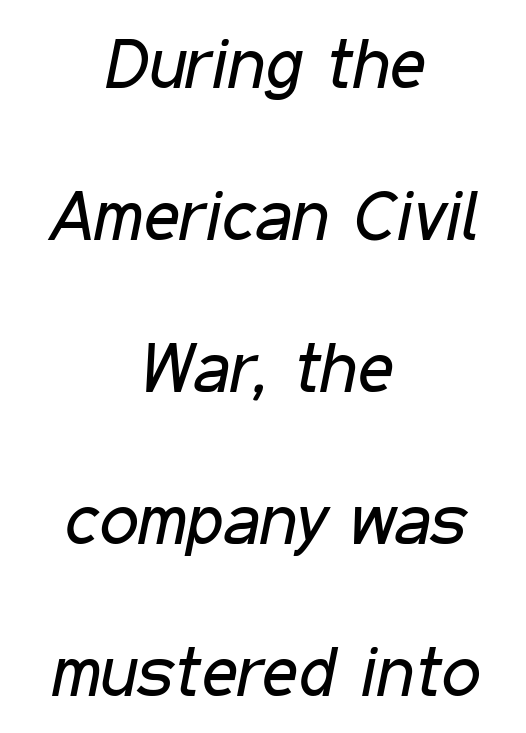
Q: Is the text bold? A: No.
Q: Is the text italic (slanted)? A: Yes, it leans right by about 11 degrees.
Q: Is the text underlined? A: No.
Q: How is the paragraph aligned? A: Centered.
Q: Is the spacing between letters normal or unusually wide? A: Normal.
Q: Is the spacing between lines tight, normal or loose? A: Loose.
Q: Width (condensed, normal, or wide)? A: Condensed.
Q: Stroke contrast? A: Low.
Q: x-height? A: Medium.
Q: Monospaced? A: No.
